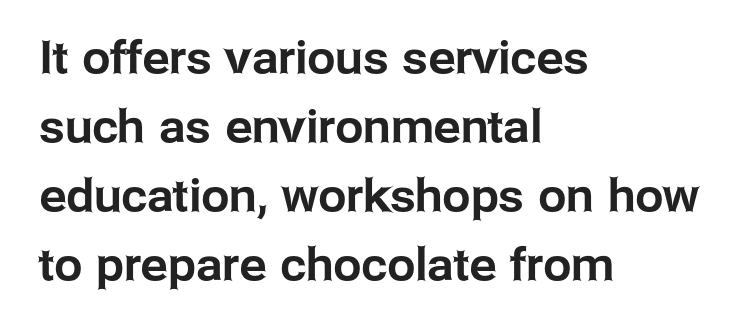
Characters follow at the spacing the type designer built in. No italicization has been applied; the sample stays upright. Looks like regular typesetting: each glyph gets only the width it needs. The vertical gap from one line to the next is medium.
